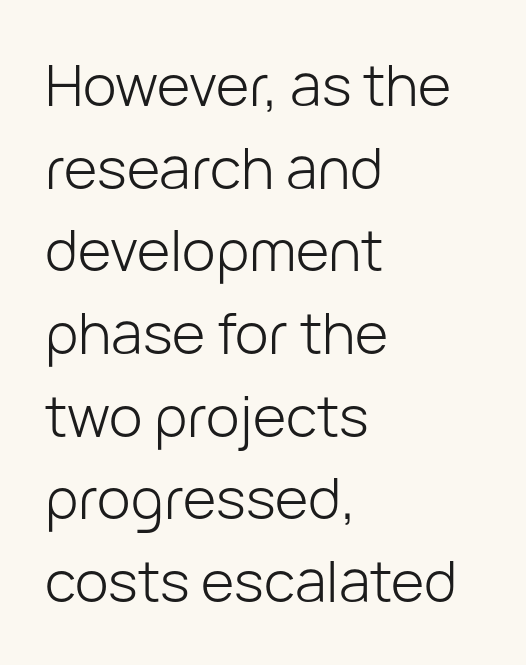
Q: Is the text bold? A: No.
Q: Is the text italic (slanted)? A: No, it is upright.
Q: Is the typeface a serif or a sans-serif typeface? A: Sans-serif.
Q: Is the text underlined? A: No.
Q: How is the paragraph aligned? A: Left-aligned.
Q: Is the spacing between letters normal or unusually wide? A: Normal.
Q: Is the spacing between lines tight, normal or loose? A: Normal.
Q: Width (condensed, normal, or wide)? A: Normal.
Q: Stroke contrast? A: Low.
Q: x-height? A: Medium.
Q: Monospaced? A: No.
